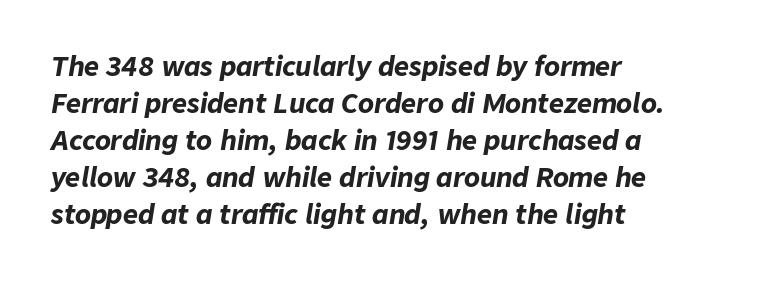
Q: Is the text bold? A: Yes.
Q: Is the text italic (slanted)? A: Yes, it leans right by about 9 degrees.
Q: Is the text underlined? A: No.
Q: How is the paragraph aligned? A: Left-aligned.
Q: Is the spacing between letters normal or unusually wide? A: Normal.
Q: Is the spacing between lines tight, normal or loose? A: Normal.
